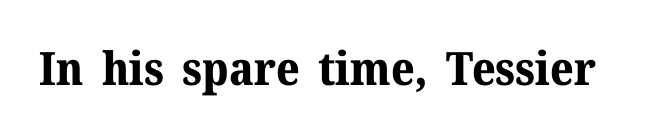
The image shows 46 px bold serif type, upright; set normal letter spacing, not underlined; medium stroke contrast and a medium x-height.
